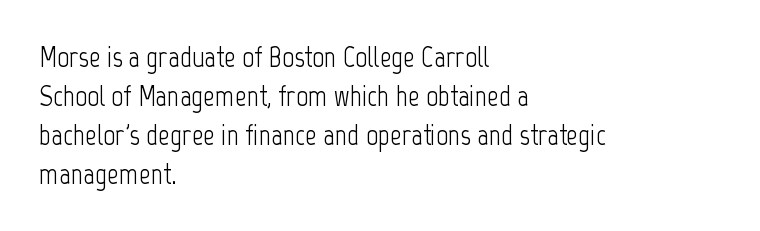
{"serif": "no", "italic": "no", "bold": "no", "weight": "light", "width": "condensed", "stroke_contrast": "low", "x_height": "medium", "monospaced": "no", "underline": "no", "align": "left", "line_spacing": "normal", "line_spacing_ratio": 1.34, "letter_spacing": "normal", "letter_spacing_em": 0.0, "glyph_px": 29}
